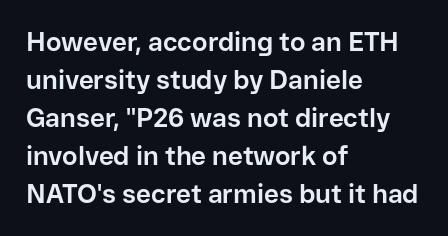
Q: Is the text bold? A: Yes.
Q: Is the text italic (slanted)? A: No, it is upright.
Q: Is the text underlined? A: No.
Q: How is the paragraph aligned? A: Left-aligned.
Q: Is the spacing between letters normal or unusually wide? A: Normal.
Q: Is the spacing between lines tight, normal or loose? A: Normal.
